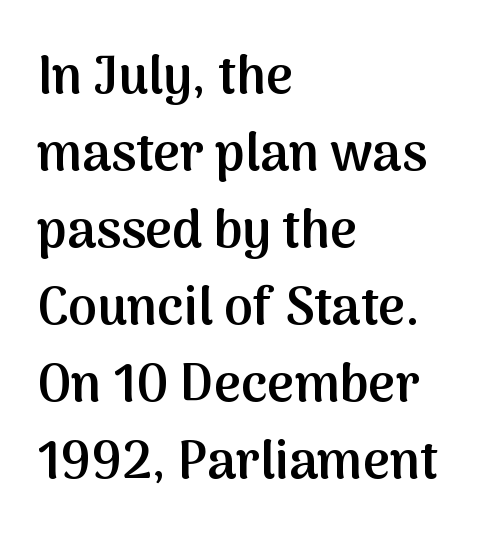
The image shows 52 px semibold sans-serif type, upright; set left-aligned, normal line spacing (1.48x), normal letter spacing, not underlined; medium stroke contrast and a medium x-height.
